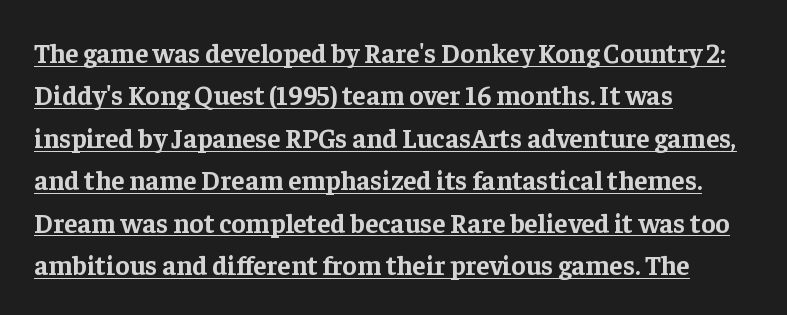
{"italic": "no", "bold": "yes", "underline": "yes", "align": "left", "line_spacing": "normal", "line_spacing_ratio": 1.57, "letter_spacing": "normal", "letter_spacing_em": 0.0, "glyph_px": 27}
